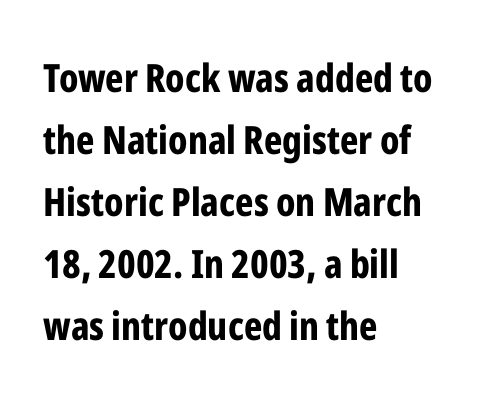
Q: Is the text bold? A: Yes.
Q: Is the text italic (slanted)? A: No, it is upright.
Q: Is the typeface a serif or a sans-serif typeface? A: Sans-serif.
Q: Is the text underlined? A: No.
Q: How is the paragraph aligned? A: Left-aligned.
Q: Is the spacing between letters normal or unusually wide? A: Normal.
Q: Is the spacing between lines tight, normal or loose? A: Normal.
Q: Width (condensed, normal, or wide)? A: Condensed.
Q: Stroke contrast? A: Low.
Q: x-height? A: Medium.
Q: Monospaced? A: No.
